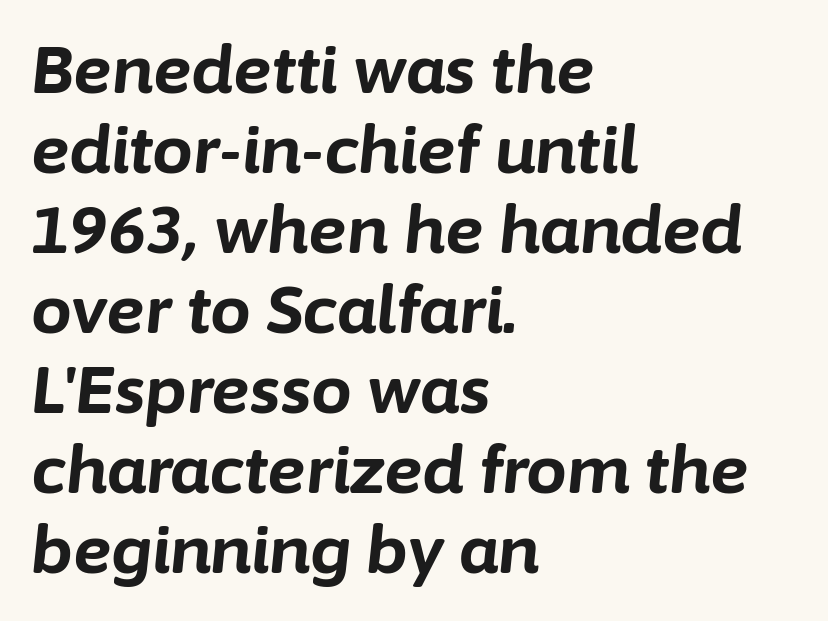
Q: Is the text bold? A: Yes.
Q: Is the text italic (slanted)? A: Yes, it leans right by about 6 degrees.
Q: Is the text underlined? A: No.
Q: How is the paragraph aligned? A: Left-aligned.
Q: Is the spacing between letters normal or unusually wide? A: Normal.
Q: Width (condensed, normal, or wide)? A: Normal.
Q: Stroke contrast? A: Low.
Q: x-height? A: Medium.
Q: Monospaced? A: No.
